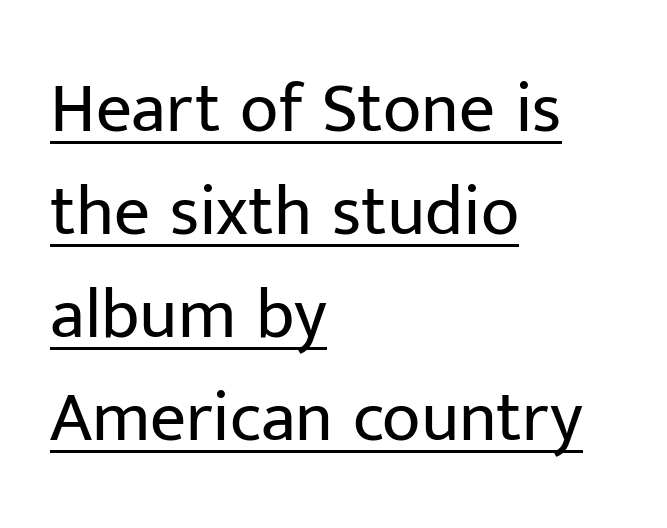
{"serif": "no", "italic": "no", "bold": "no", "weight": "regular", "width": "normal", "stroke_contrast": "low", "x_height": "medium", "monospaced": "no", "underline": "yes", "align": "left", "line_spacing": "normal", "line_spacing_ratio": 1.45, "letter_spacing": "normal", "letter_spacing_em": 0.0, "glyph_px": 71}
